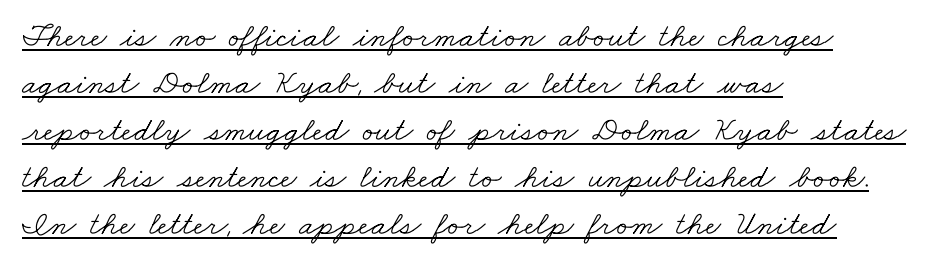
Does a line run under the words? Yes, clearly. There is no visible air inserted between adjacent glyphs. The setting favours the left margin, as ordinary paragraphs usually do. Ink coverage per letter is moderate at most.
